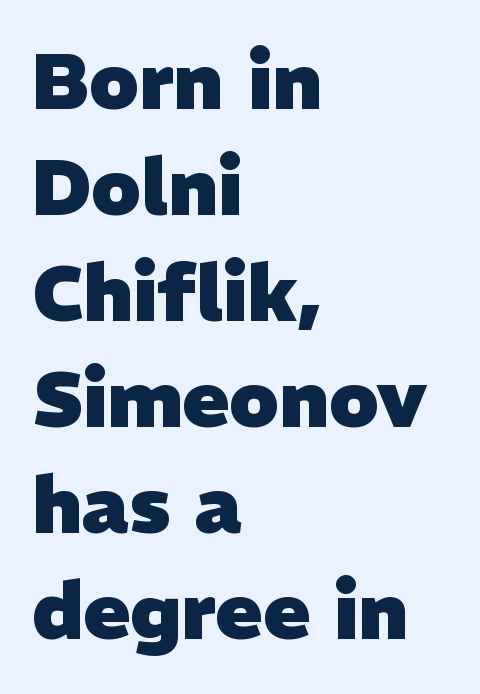
Q: Is the text bold? A: Yes.
Q: Is the typeface a serif or a sans-serif typeface? A: Sans-serif.
Q: Is the text underlined? A: No.
Q: How is the paragraph aligned? A: Left-aligned.
Q: Is the spacing between letters normal or unusually wide? A: Normal.
Q: Is the spacing between lines tight, normal or loose? A: Normal.
Q: Width (condensed, normal, or wide)? A: Normal.
Q: Stroke contrast? A: Low.
Q: x-height? A: Medium.
Q: Monospaced? A: No.
